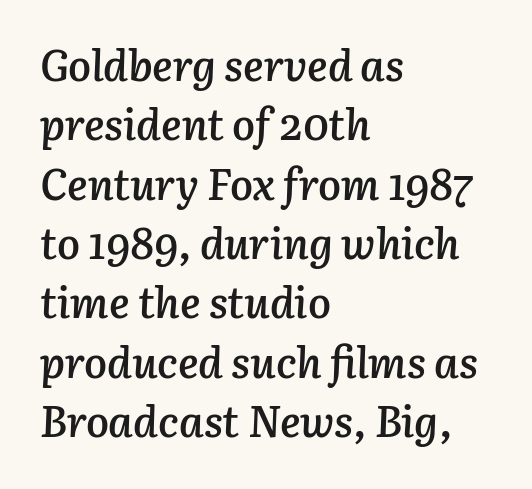
The font's italic variant was chosen for this text. Proportional: the letters do not fall into vertical columns. Tracking value appears to be zero — textbook default spacing. The ragged edge is on the right, which tells us the setting is flush left. Compared with an ordinary text face, these strokes are moderately heavier — a semibold. Honestly, there is no underline to notice here at all.
